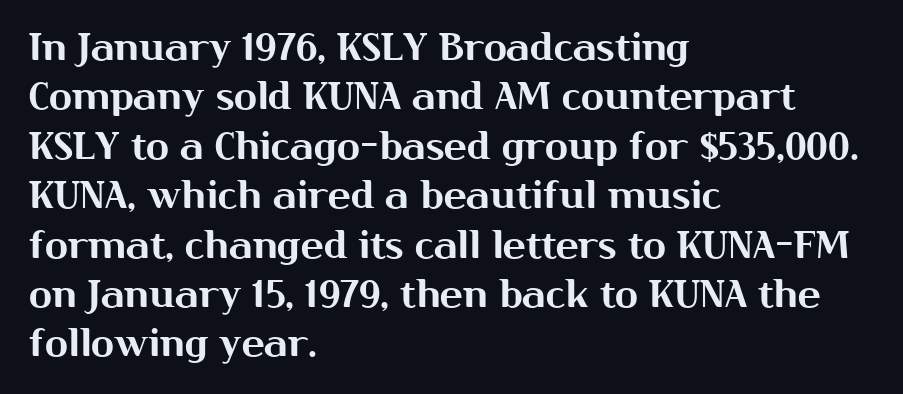
The image shows 38 px sans-serif type, upright; set left-aligned, normal line spacing (1.3x), normal letter spacing, not underlined; medium stroke contrast and a medium x-height.
